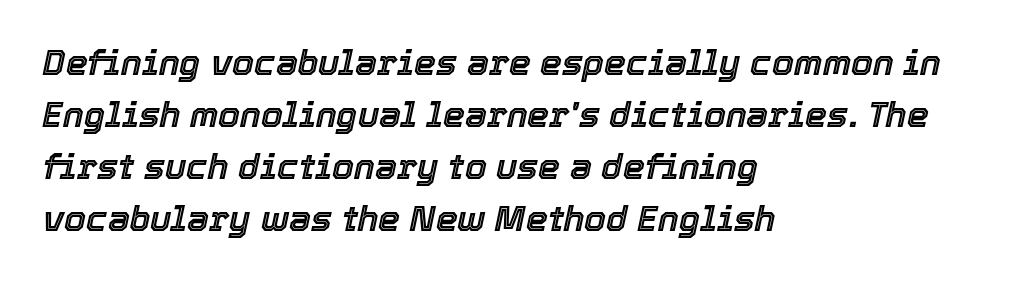
The image shows 35 px text type, italic (leaning right); set left-aligned, normal line spacing (1.49x), normal letter spacing, not underlined; a medium x-height.
